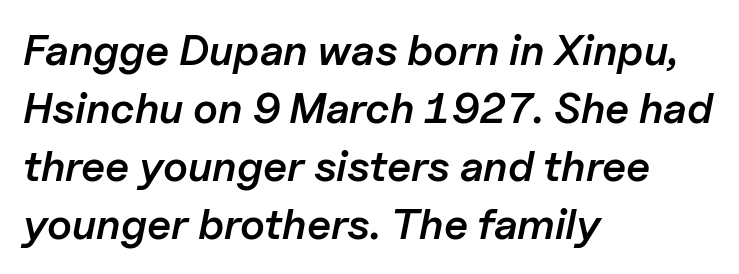
The image shows 43 px semibold type, italic (leaning right); set left-aligned, normal line spacing (1.35x), normal letter spacing, not underlined; low stroke contrast and a medium x-height.
